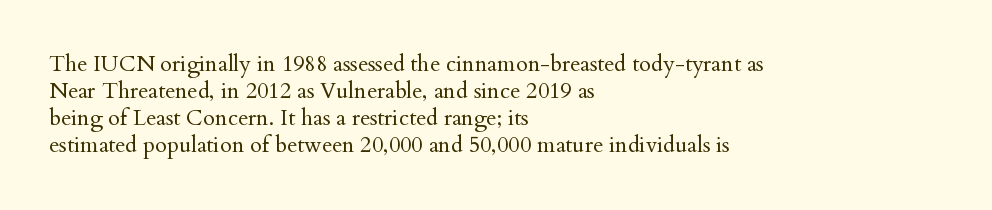
Q: Is the text bold? A: No.
Q: Is the text italic (slanted)? A: No, it is upright.
Q: Is the text underlined? A: No.
Q: How is the paragraph aligned? A: Left-aligned.
Q: Is the spacing between letters normal or unusually wide? A: Normal.
